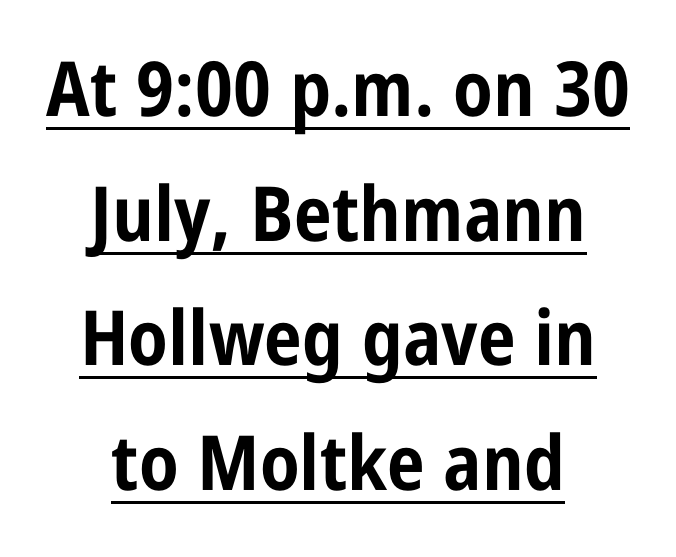
Q: Is the text bold? A: Yes.
Q: Is the text italic (slanted)? A: No, it is upright.
Q: Is the typeface a serif or a sans-serif typeface? A: Sans-serif.
Q: Is the text underlined? A: Yes.
Q: How is the paragraph aligned? A: Centered.
Q: Is the spacing between letters normal or unusually wide? A: Normal.
Q: Is the spacing between lines tight, normal or loose? A: Normal.
Q: Width (condensed, normal, or wide)? A: Condensed.
Q: Stroke contrast? A: Low.
Q: x-height? A: Large.
Q: Monospaced? A: No.
